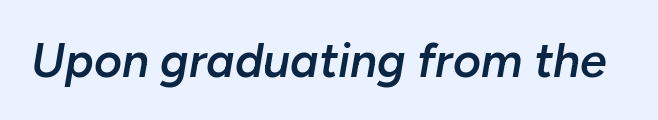
Glyph-to-glyph distance matches everyday printed text. Notice how the stems are inclined rather than vertical — that's the hallmark of italics. Every letter is mildly thick-stroked: semibold rather than bold. Plain, unruled lines of type. This sample has the flowing, uneven cadence of proportional lettering.
